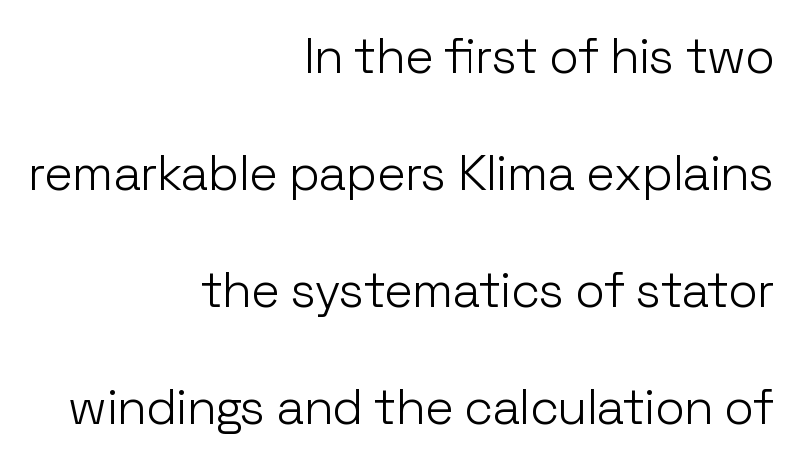
Nobody touched the tracking dial on this one. Varying glyph widths throughout — classic text-font behaviour. If you drew a line through each stem, it would be perfectly vertical. The zone under the glyphs is completely vacant.
